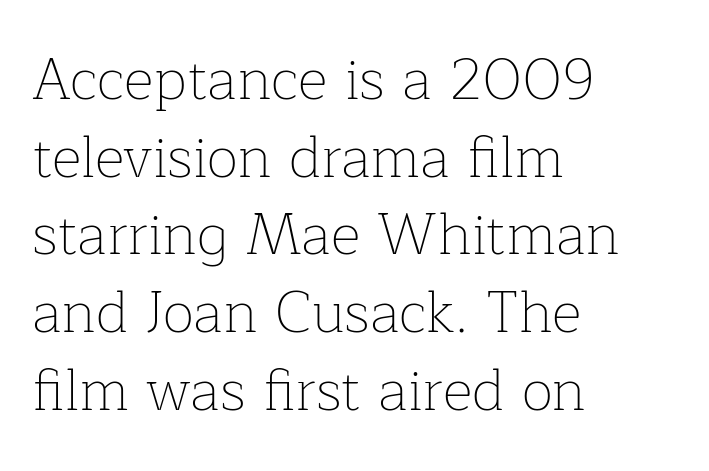
Q: Is the text bold? A: No.
Q: Is the text italic (slanted)? A: No, it is upright.
Q: Is the typeface a serif or a sans-serif typeface? A: Serif.
Q: Is the text underlined? A: No.
Q: How is the paragraph aligned? A: Left-aligned.
Q: Is the spacing between letters normal or unusually wide? A: Normal.
Q: Is the spacing between lines tight, normal or loose? A: Normal.
Q: Width (condensed, normal, or wide)? A: Normal.
Q: Stroke contrast? A: Low.
Q: x-height? A: Medium.
Q: Monospaced? A: No.
